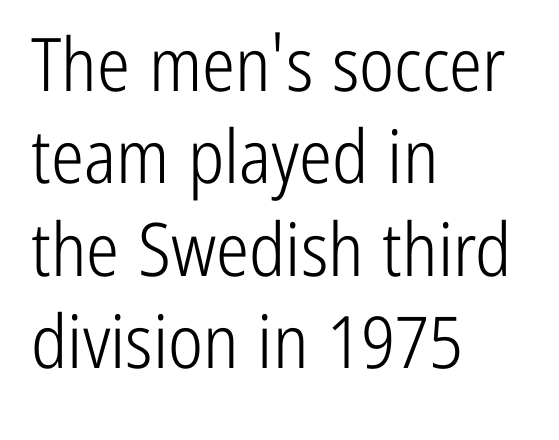
This rendering uses left alignment, leaving the right contour irregular. Characters follow at the spacing the type designer built in. Rows of type keep a routine distance in the vertical direction. Only glyphs here, with clear space below each row. Typographically, this falls in the sans-serif category.
